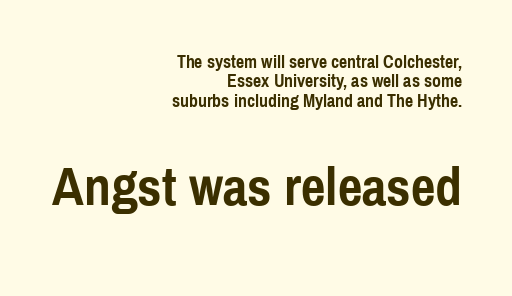
Which of the two is more prominent by size? The second, at the bottom. Tracking value appears to be zero — textbook default spacing. Cramped leading. Check where the strokes stop: nothing finishes them off — pure sans. In terms of posture, this sample is upright. Think of a printed novel: that variable character pitch is what you see here.
